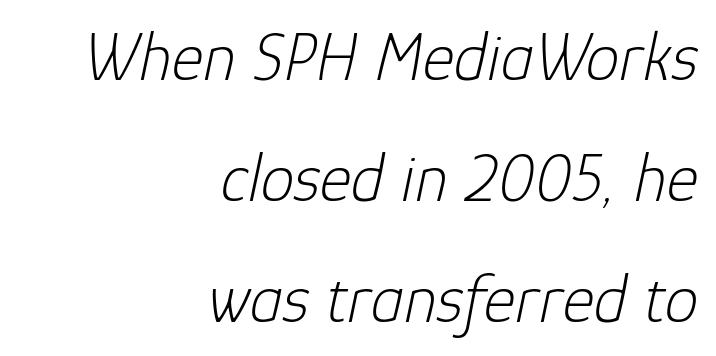
The image shows 68 px light type, italic (leaning right); set right-aligned, line spacing 1.78x, normal letter spacing, not underlined; low stroke contrast and a medium x-height.
